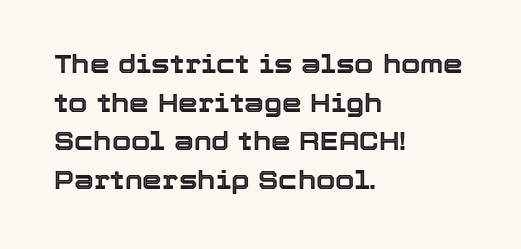
Q: Is the text italic (slanted)? A: No, it is upright.
Q: Is the text underlined? A: No.
Q: How is the paragraph aligned? A: Left-aligned.
Q: Is the spacing between letters normal or unusually wide? A: Normal.
Q: Is the spacing between lines tight, normal or loose? A: Normal.
